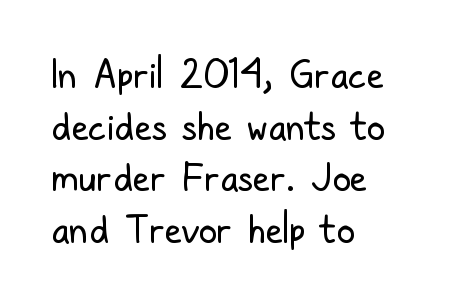
The image shows 38 px regular-weight, condensed sans-serif type, upright; set left-aligned, normal line spacing (1.36x), normal letter spacing, not underlined; low stroke contrast and a medium x-height.
